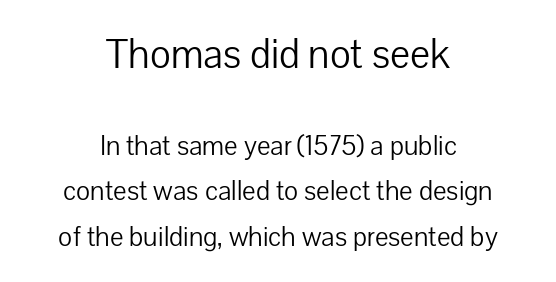
{"serif": "no", "italic": "no", "bold": "no", "weight": "light", "width": "normal", "stroke_contrast": "low", "x_height": "medium", "monospaced": "no", "underline": "no", "align": "center", "line_spacing": "normal", "line_spacing_ratio": 1.69, "letter_spacing": "normal", "letter_spacing_em": 0.0, "larger_block": "first", "size_ratio": 1.48, "glyph_px": 40}
